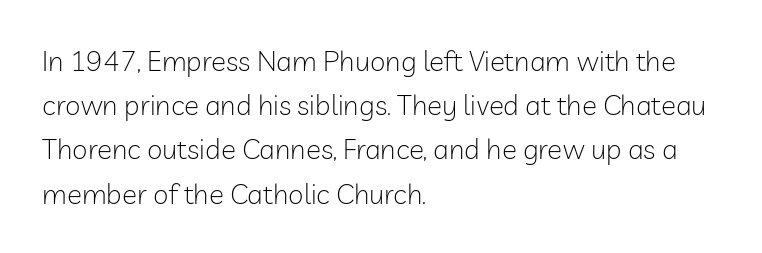
Q: Is the text bold? A: No.
Q: Is the text italic (slanted)? A: No, it is upright.
Q: Is the typeface a serif or a sans-serif typeface? A: Sans-serif.
Q: Is the text underlined? A: No.
Q: How is the paragraph aligned? A: Left-aligned.
Q: Is the spacing between letters normal or unusually wide? A: Normal.
Q: Is the spacing between lines tight, normal or loose? A: Normal.
Q: Width (condensed, normal, or wide)? A: Normal.
Q: Stroke contrast? A: Low.
Q: x-height? A: Medium.
Q: Monospaced? A: No.
